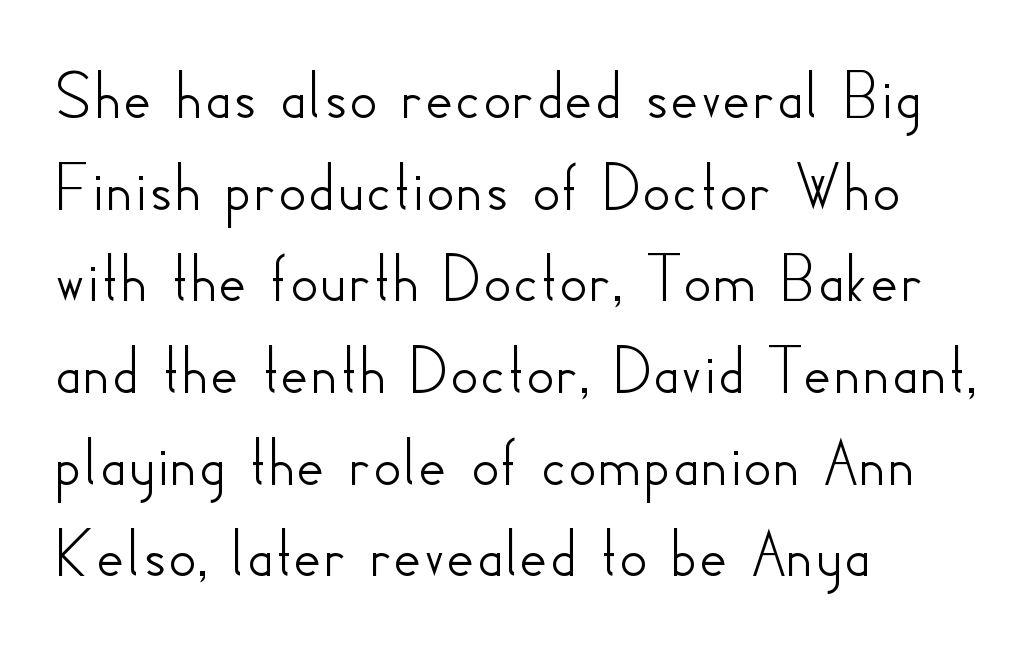
Descenders hang freely into open space. Between one letter and the next there's only the usual sliver of space. This is roman type, the default non-slanted kind. If you drew a ruler down the left edge, every line would touch it. This sample keeps an unexceptional amount of space between lines.
